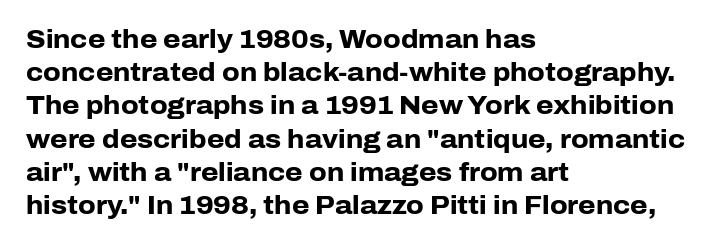
{"italic": "no", "bold": "yes", "underline": "no", "align": "left", "line_spacing": "normal", "line_spacing_ratio": 1.33, "letter_spacing": "normal", "letter_spacing_em": 0.0, "glyph_px": 25}
